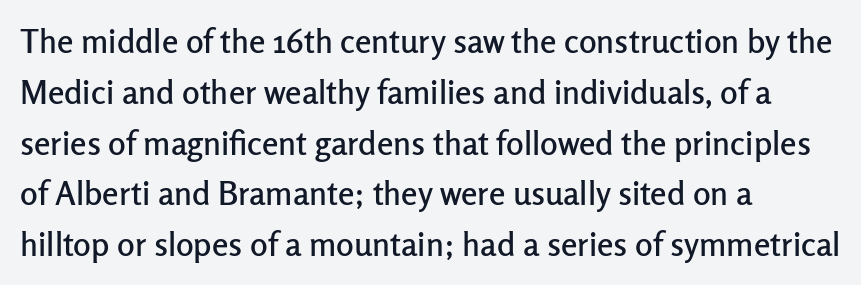
The image shows 33 px sans-serif type, upright; set left-aligned, normal line spacing (1.54x), normal letter spacing, not underlined; low stroke contrast and a medium x-height.
